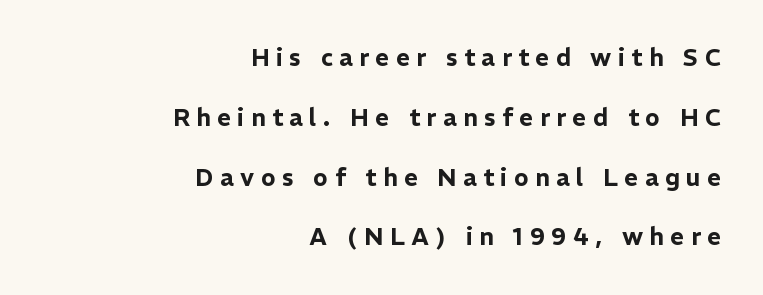
Does the lettering tilt? It doesn't — this is upright. The compositor pushed each line to the right boundary. Notice the wide empty band between every row — that's loose leading. Honestly, the letter spacing is so wide it's the main thing you notice.
